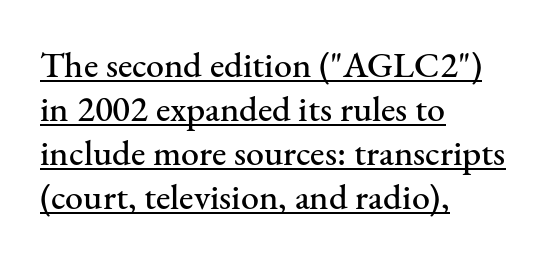
There is no visible air inserted between adjacent glyphs. Emphasis is given by a line drawn under the lettering. Each line starts at the same left margin while the right side varies. This is the regular roman posture of the typeface. You could not count columns in this text — the font is proportionally spaced.
